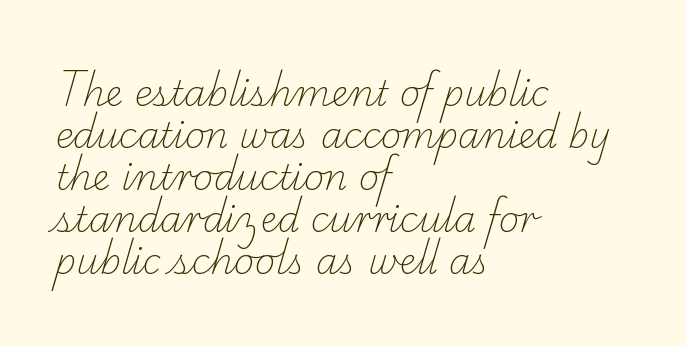
{"serif": "yes", "bold": "no", "weight": "light", "width": "normal", "stroke_contrast": "low", "x_height": "small", "monospaced": "no", "underline": "no", "align": "left", "line_spacing_ratio": 1.2, "letter_spacing": "normal", "letter_spacing_em": 0.0, "glyph_px": 35}
